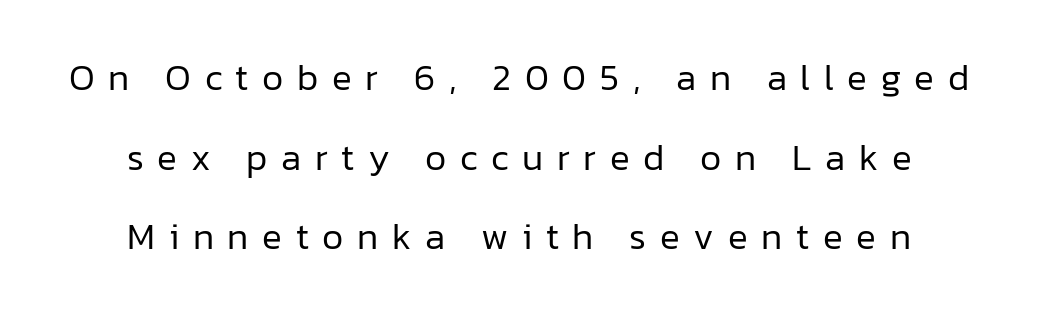
The image shows 37 px regular-weight sans-serif type, upright; set centered, loose line spacing (2.15x), unusually wide letter spacing (+0.37 em), not underlined; low stroke contrast and a medium x-height.
